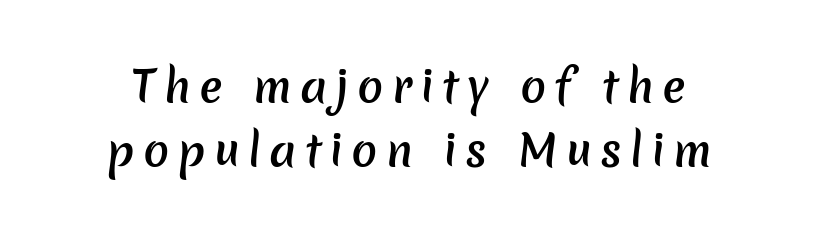
{"serif": "no", "bold": "semi", "weight": "semibold", "width": "normal", "stroke_contrast": "low", "x_height": "medium", "monospaced": "no", "underline": "no", "line_spacing": "normal", "line_spacing_ratio": 1.48, "glyph_px": 43}
